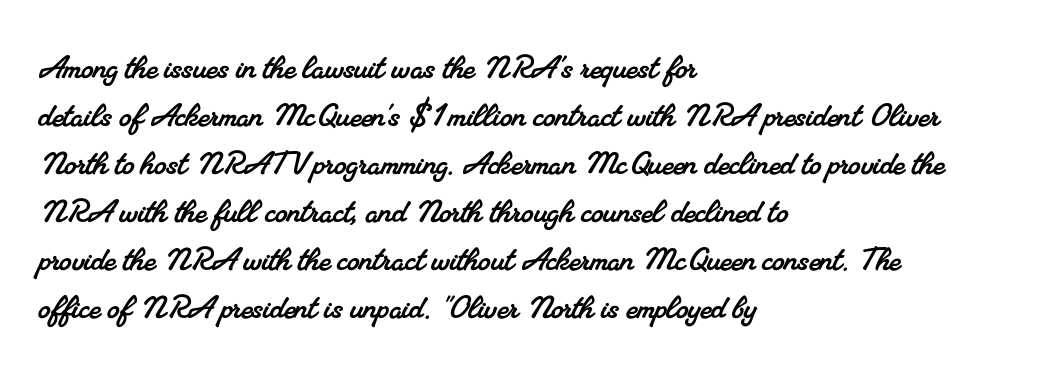
One-word summary of the alignment: left. Each word holds together tightly as a unit, with standard inter-letter gaps. The rendering uses natural spacing where letterforms have individual widths. Plain, unruled lines of type. Regarding serifs, this sample has them.
